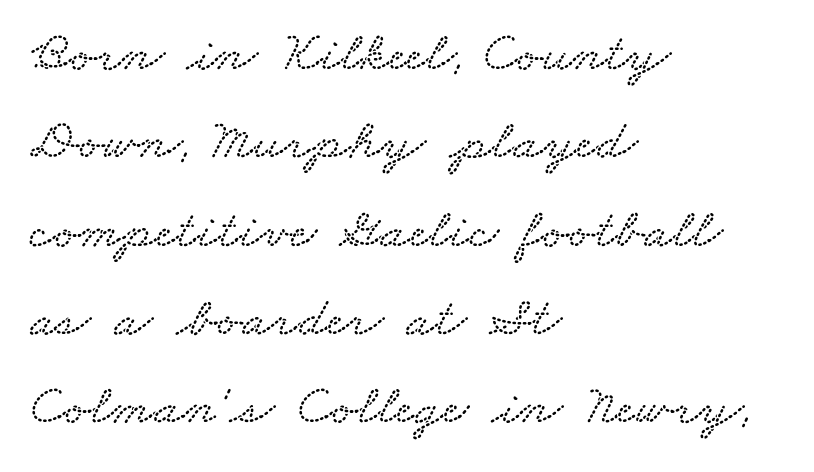
{"width": "wide", "stroke_contrast": "low", "x_height": "small", "monospaced": "no", "underline": "no", "align": "left", "line_spacing": "normal", "line_spacing_ratio": 1.55, "letter_spacing": "normal", "letter_spacing_em": 0.0, "glyph_px": 57}
